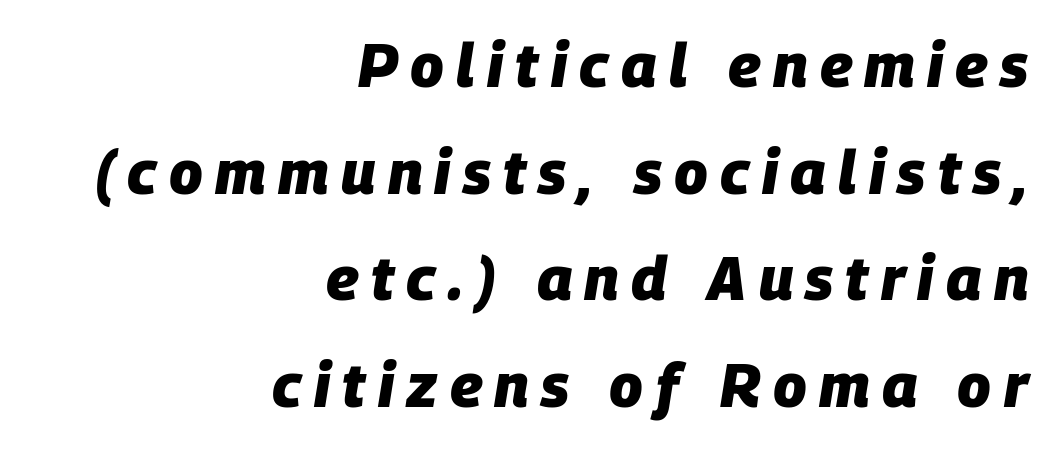
Q: Is the text bold? A: Yes.
Q: Is the text italic (slanted)? A: Yes, it leans right by about 9 degrees.
Q: Is the text underlined? A: No.
Q: How is the paragraph aligned? A: Right-aligned.
Q: Is the spacing between letters normal or unusually wide? A: Unusually wide.
Q: Width (condensed, normal, or wide)? A: Normal.
Q: Stroke contrast? A: Low.
Q: x-height? A: Large.
Q: Monospaced? A: No.
